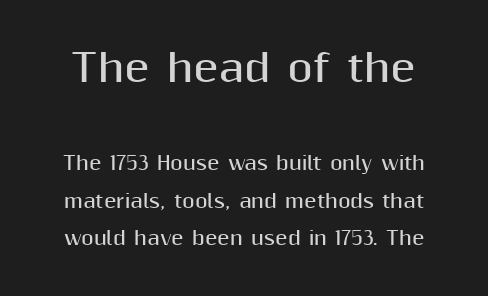
Typographic density is high because the face is bold. Nope, no serifs anywhere on these letters. Honestly, there is no underline to notice here at all. Loosely led — the rows are spread out. This is roman type, the default non-slanted kind.
